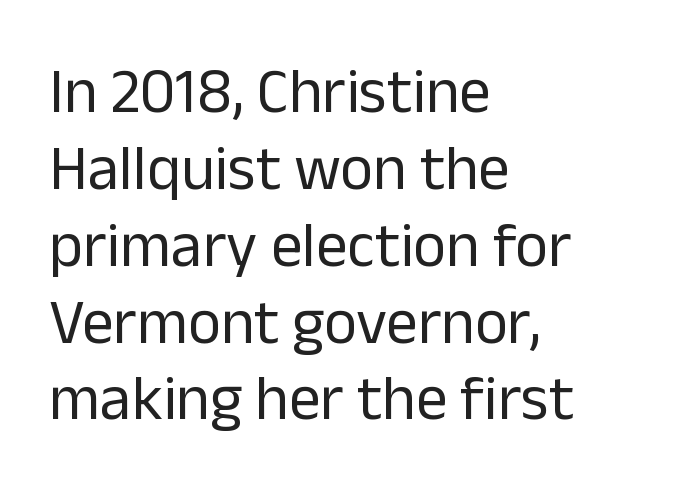
Q: Is the text bold? A: No.
Q: Is the text italic (slanted)? A: No, it is upright.
Q: Is the typeface a serif or a sans-serif typeface? A: Sans-serif.
Q: Is the text underlined? A: No.
Q: How is the paragraph aligned? A: Left-aligned.
Q: Is the spacing between letters normal or unusually wide? A: Normal.
Q: Width (condensed, normal, or wide)? A: Normal.
Q: Stroke contrast? A: Low.
Q: x-height? A: Medium.
Q: Monospaced? A: No.
